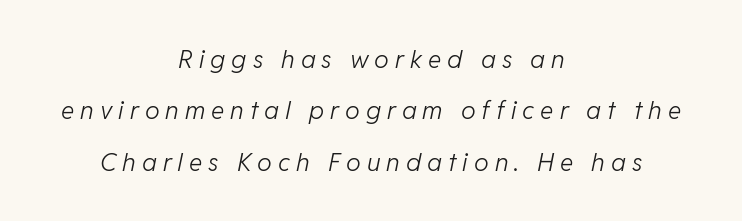
Vertical stems look standard width or narrower in stroke. Display-style spreading of the glyphs; the letterfit is very open. A typesetter would call this leading open, well beyond the default. Both edges are ragged and mirror each other, which tells us the setting is centered. Descenders hang freely into open space. Compared with ordinary roman type, these characters are visibly tilted.
